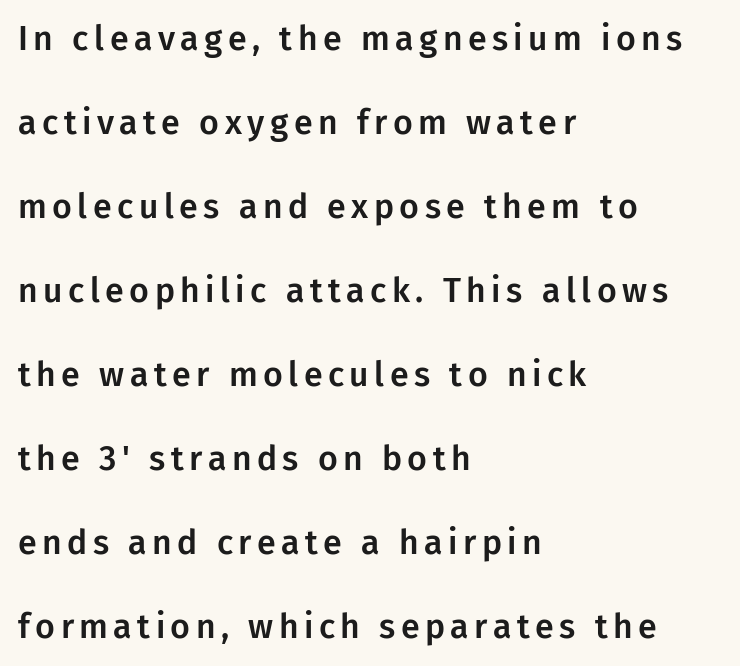
Looks like regular typesetting: each glyph gets only the width it needs. Every character sits straight up, as roman type does. Every row of glyphs begins at an identical x-position on the left. Bare-footed words on every line.
